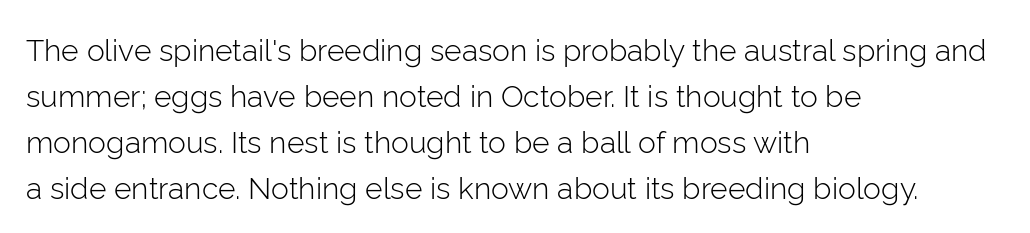
The image shows 30 px light sans-serif type, upright; set left-aligned, normal line spacing (1.53x), normal letter spacing, not underlined; low stroke contrast and a medium x-height.
